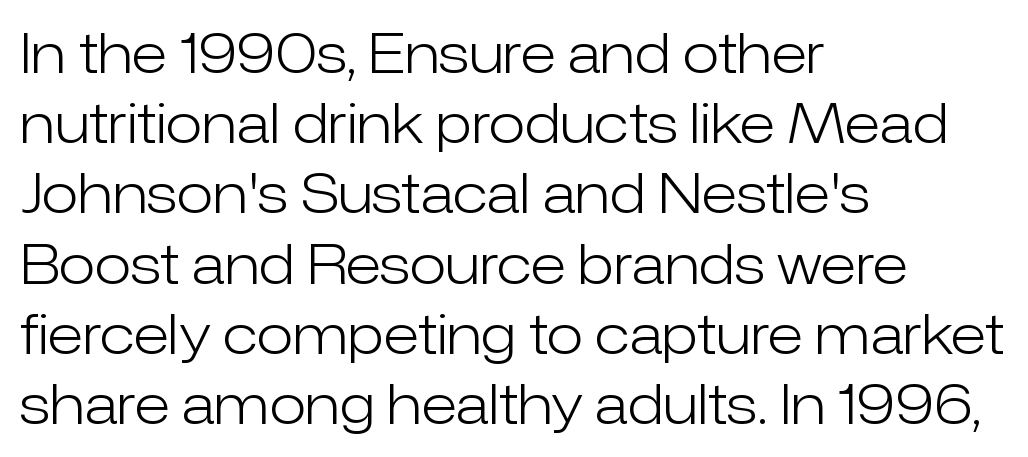
In CSS terms this would be text-align: left. No extra tracking has been applied to these lines. The space between consecutive lines is moderate. Every stem runs plumb, perpendicular to the baseline.
